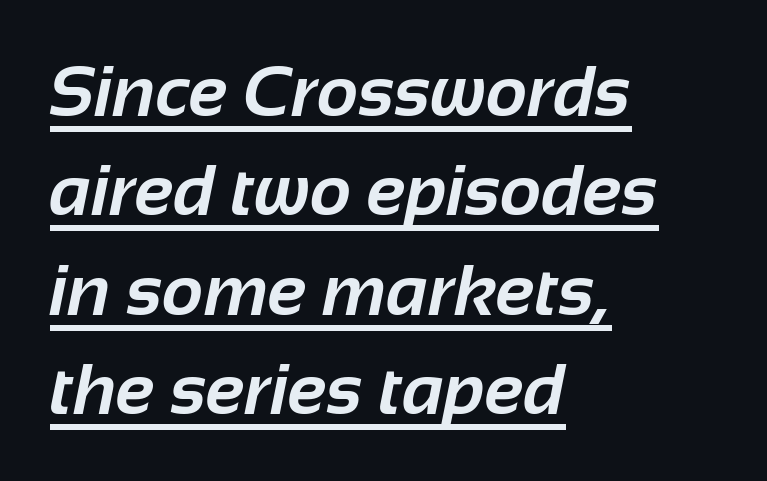
These lines are rendered in a variable-pitch font. This sample uses a sans-serif face. Reading down the column, the eye jumps a familiar distance to each next line. Honestly, the letter spacing is just normal — you wouldn't notice it. This sample is left-justified, so line endings fall wherever the words run out. I'd describe the lettering as bold — thick and assertive.
